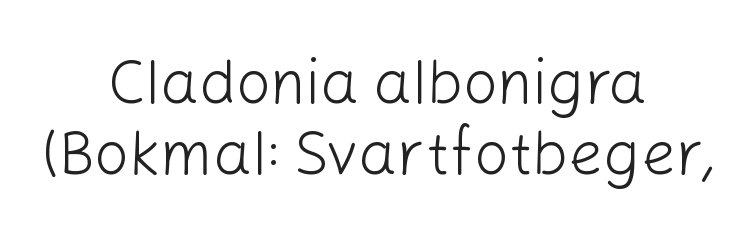
The image shows 61 px light sans-serif type, upright; set centered, line spacing 1.17x, normal letter spacing, not underlined; low stroke contrast and a medium x-height.
